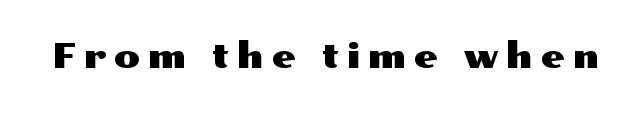
Q: Is the text italic (slanted)? A: No, it is upright.
Q: Is the typeface a serif or a sans-serif typeface? A: Sans-serif.
Q: Is the text underlined? A: No.
Q: Is the spacing between letters normal or unusually wide? A: Unusually wide.
Q: Width (condensed, normal, or wide)? A: Wide.
Q: Stroke contrast? A: Medium.
Q: x-height? A: Medium.
Q: Monospaced? A: No.
